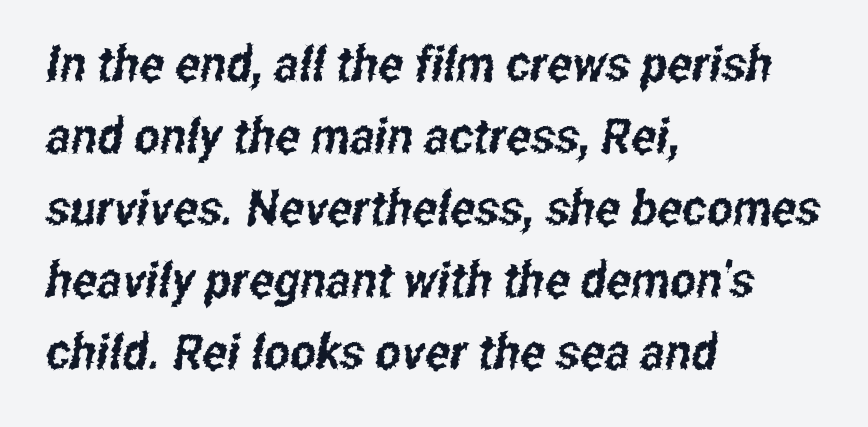
The image shows 49 px condensed sans-serif type; set left-aligned, normal line spacing (1.47x), normal letter spacing, not underlined; low stroke contrast and a medium x-height.
